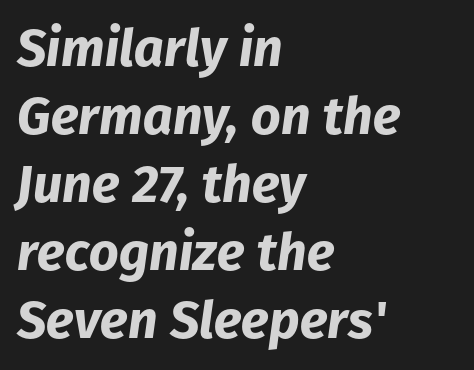
This sample has the flowing, uneven cadence of proportional lettering. Does the leading feel generous? No, just average. The font's italic variant was chosen for this text. Line starts are locked; line ends wander. Descenders hang freely into open space.
